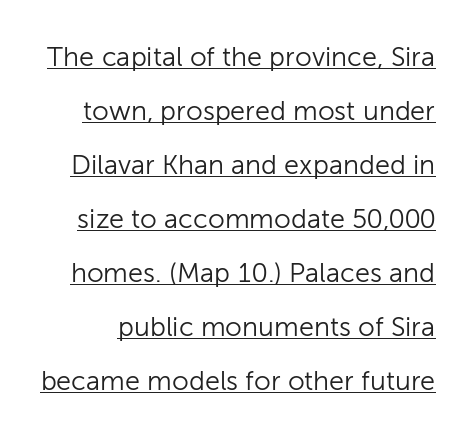
The image shows 27 px text type, upright; set loose line spacing (2.0x), normal letter spacing, underlined.
